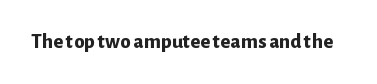
The letterforms sit shoulder to shoulder at normal distance. These lines were composed using upright roman letters. Check the space under the baseline: it is left empty. The sample has been set heavy, in full bold.
